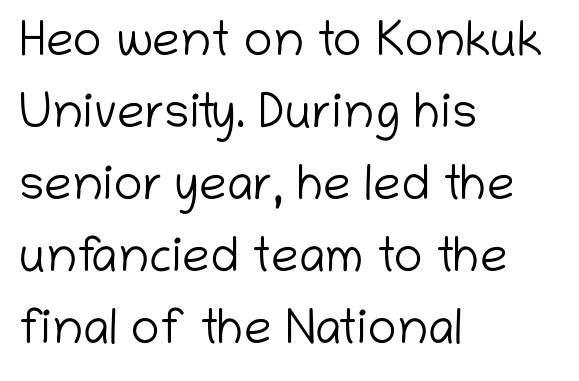
The image shows 49 px light sans-serif type, upright; set left-aligned, normal line spacing (1.47x), normal letter spacing, not underlined; low stroke contrast and a medium x-height.
